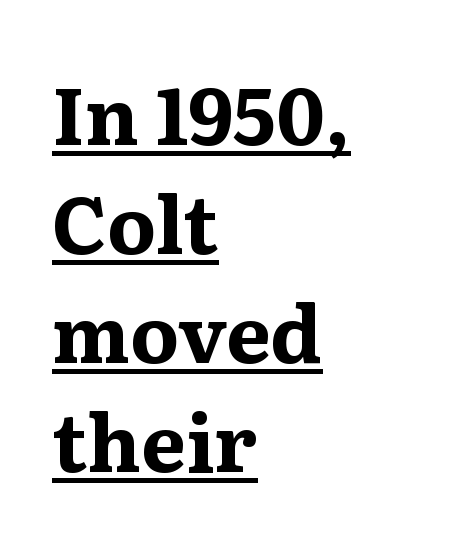
Q: Is the text bold? A: Yes.
Q: Is the text italic (slanted)? A: No, it is upright.
Q: Is the typeface a serif or a sans-serif typeface? A: Serif.
Q: Is the text underlined? A: Yes.
Q: How is the paragraph aligned? A: Left-aligned.
Q: Is the spacing between letters normal or unusually wide? A: Normal.
Q: Is the spacing between lines tight, normal or loose? A: Normal.
Q: Width (condensed, normal, or wide)? A: Wide.
Q: Stroke contrast? A: Medium.
Q: x-height? A: Medium.
Q: Monospaced? A: No.
